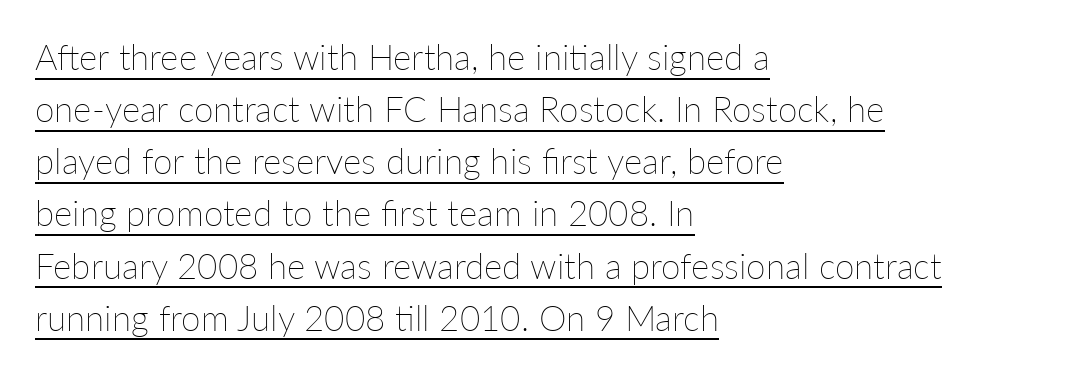
Q: Is the text bold? A: No.
Q: Is the text italic (slanted)? A: No, it is upright.
Q: Is the text underlined? A: Yes.
Q: How is the paragraph aligned? A: Left-aligned.
Q: Is the spacing between letters normal or unusually wide? A: Normal.
Q: Is the spacing between lines tight, normal or loose? A: Normal.
Q: Width (condensed, normal, or wide)? A: Normal.
Q: Stroke contrast? A: Low.
Q: x-height? A: Medium.
Q: Monospaced? A: No.
